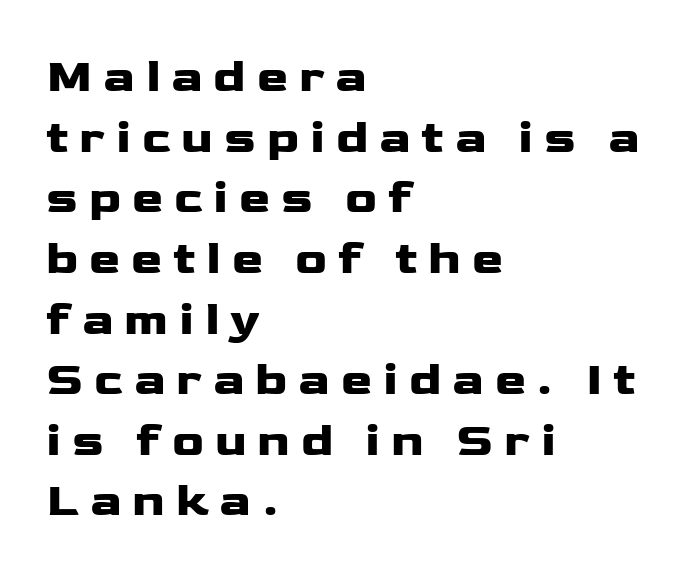
The image shows 47 px wide sans-serif type, upright; set left-aligned, normal line spacing (1.29x), unusually wide letter spacing (+0.23 em), not underlined; low stroke contrast and a medium x-height.
